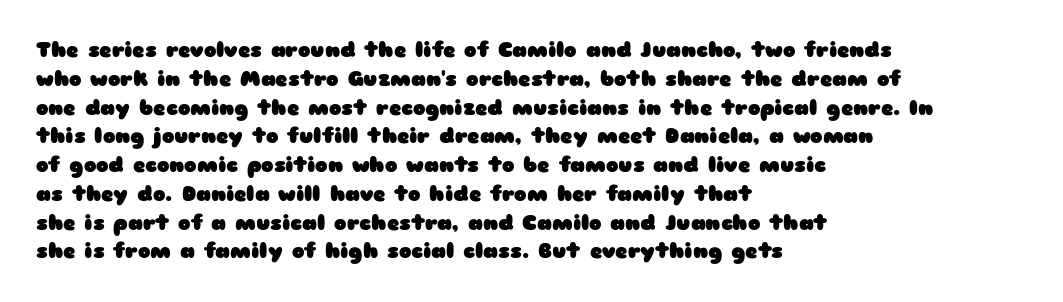
The image shows 21 px bold type, upright; set left-aligned, normal line spacing (1.37x), normal letter spacing, not underlined.
